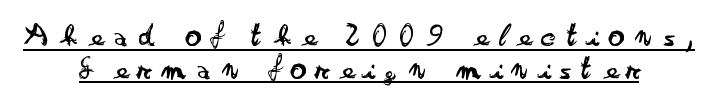
{"serif": "no", "italic": "no", "bold": "no", "weight": "regular", "width": "wide", "stroke_contrast": "low", "x_height": "small", "monospaced": "no", "underline": "yes", "align": "center", "line_spacing": "tight", "line_spacing_ratio": 1.02, "letter_spacing": "wide", "letter_spacing_em": 0.35, "glyph_px": 32}
